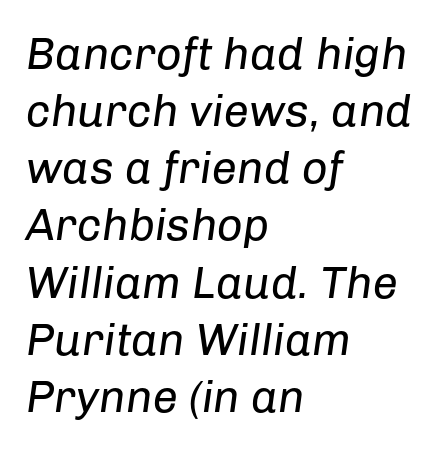
Q: Is the text bold? A: No.
Q: Is the text italic (slanted)? A: Yes, it leans right by about 8 degrees.
Q: Is the text underlined? A: No.
Q: How is the paragraph aligned? A: Left-aligned.
Q: Is the spacing between letters normal or unusually wide? A: Normal.
Q: Is the spacing between lines tight, normal or loose? A: Normal.
Q: Width (condensed, normal, or wide)? A: Normal.
Q: Stroke contrast? A: Low.
Q: x-height? A: Medium.
Q: Monospaced? A: No.
